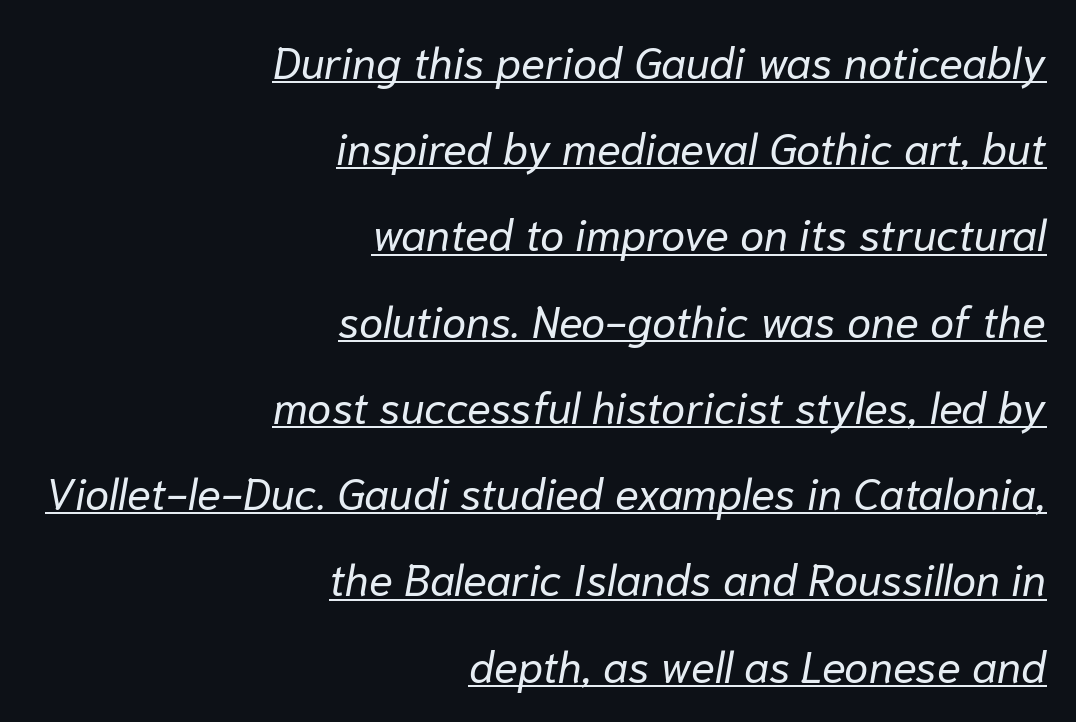
Here the designer chose a conventional face with non-uniform glyph widths. Reading down the block, your eye finds every line finishing at a fixed right position. If you drew a line through each stem, it would be angled. What's the leading like? Stretched, with rows far apart. Observe the ordinary spacing: letters are neighbours, not strangers.
